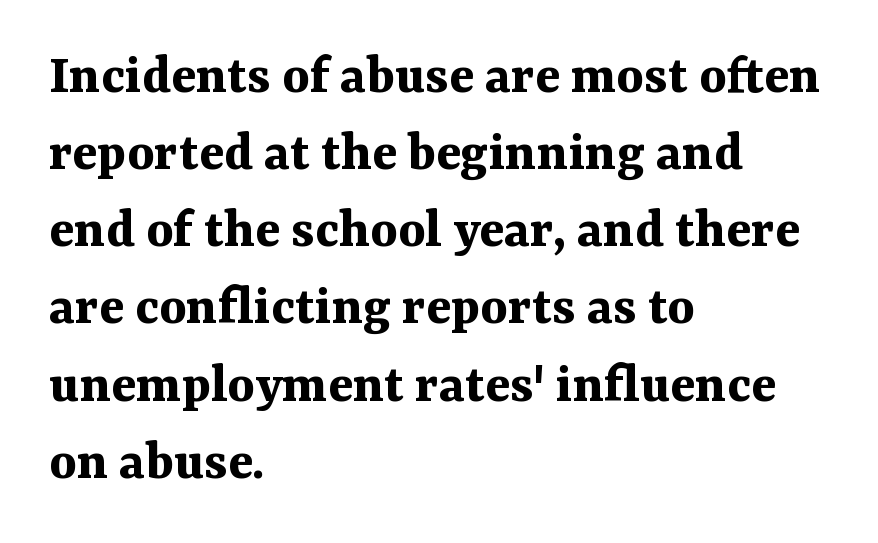
{"serif": "yes", "italic": "no", "bold": "yes", "weight": "bold", "width": "normal", "stroke_contrast": "medium", "x_height": "medium", "monospaced": "no", "underline": "no", "align": "left", "line_spacing": "normal", "line_spacing_ratio": 1.33, "letter_spacing": "normal", "letter_spacing_em": 0.0, "glyph_px": 58}
